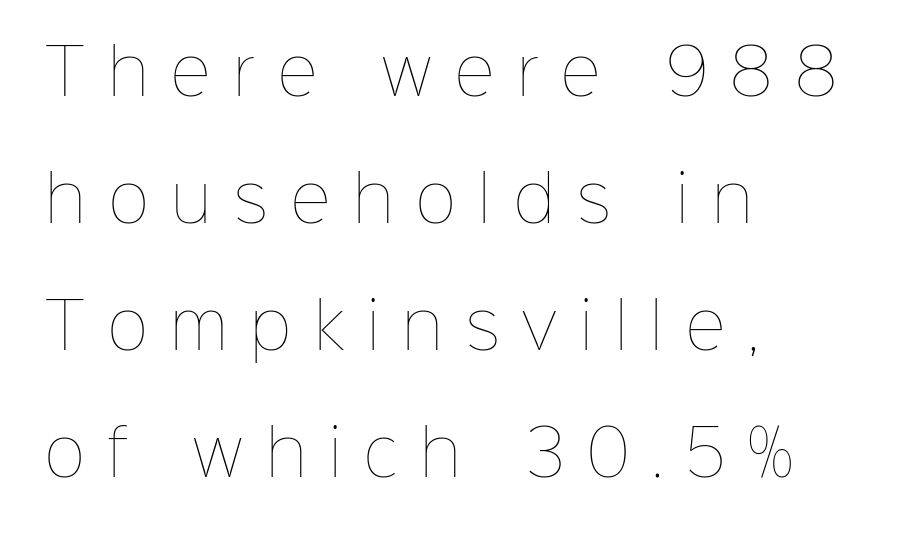
Q: Is the text bold? A: No.
Q: Is the text italic (slanted)? A: No, it is upright.
Q: Is the text underlined? A: No.
Q: How is the paragraph aligned? A: Left-aligned.
Q: Is the spacing between letters normal or unusually wide? A: Unusually wide.
Q: Is the spacing between lines tight, normal or loose? A: Loose.
Q: Width (condensed, normal, or wide)? A: Normal.
Q: Stroke contrast? A: Low.
Q: x-height? A: Medium.
Q: Monospaced? A: No.
